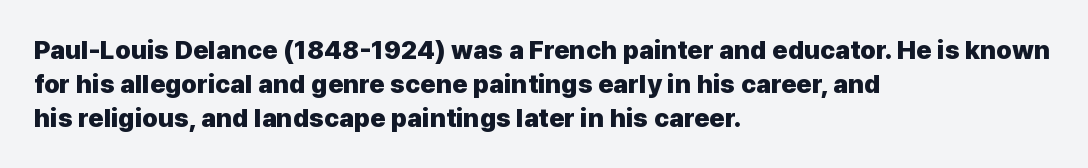
The image shows 26 px bold type, upright; set left-aligned, normal line spacing (1.3x), normal letter spacing, not underlined.
